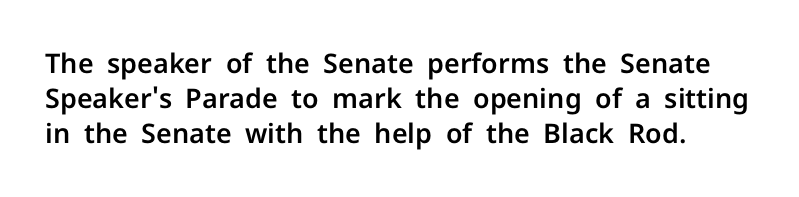
The space directly below the letters is spotless. Normally led — the rows are evenly, conventionally spaced. Is the letter spacing exaggerated? No — it looks like the ordinary default. It's the straight-up-and-down kind of type.
